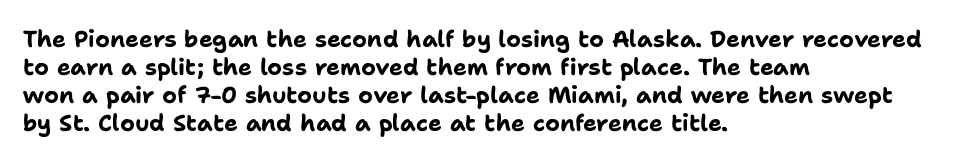
The image shows 23 px bold type, upright; set left-aligned, line spacing 1.22x, normal letter spacing, not underlined.
